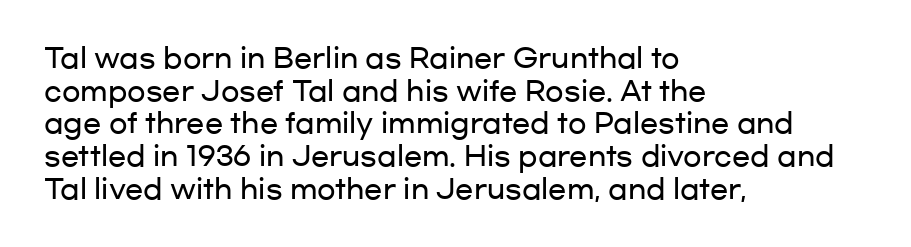
Words float on clear page, feet unadorned. Words appear dense and cohesive because spacing is normal. The lettering holds an erect, upright posture throughout. If you drew a ruler down the left edge, every line would touch it.
